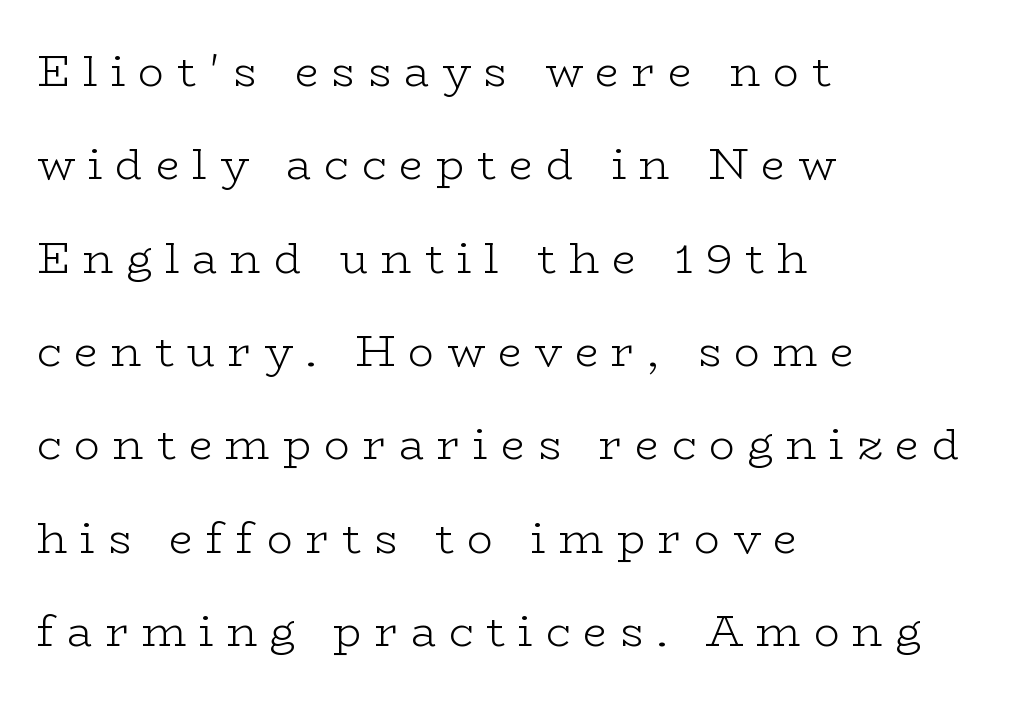
Q: Is the text bold? A: No.
Q: Is the text italic (slanted)? A: No, it is upright.
Q: Is the typeface a serif or a sans-serif typeface? A: Serif.
Q: Is the text underlined? A: No.
Q: How is the paragraph aligned? A: Left-aligned.
Q: Is the spacing between letters normal or unusually wide? A: Unusually wide.
Q: Is the spacing between lines tight, normal or loose? A: Loose.
Q: Width (condensed, normal, or wide)? A: Wide.
Q: Stroke contrast? A: Low.
Q: x-height? A: Medium.
Q: Monospaced? A: No.
